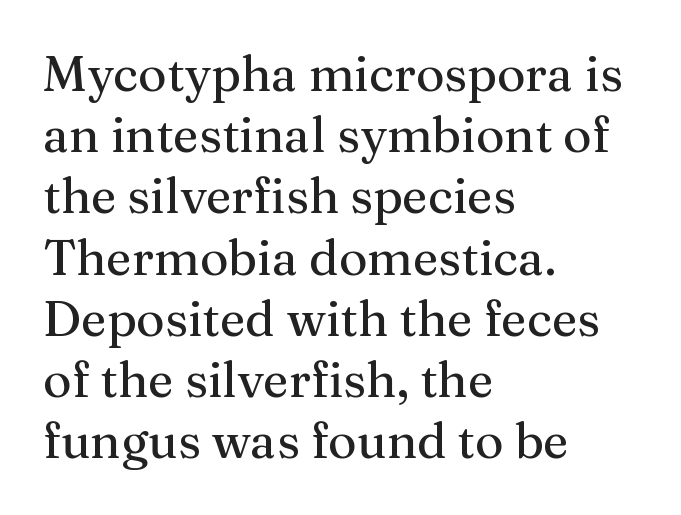
The image shows 49 px serif type, upright; set left-aligned, normal line spacing (1.25x), normal letter spacing, not underlined; medium stroke contrast and a medium x-height.
